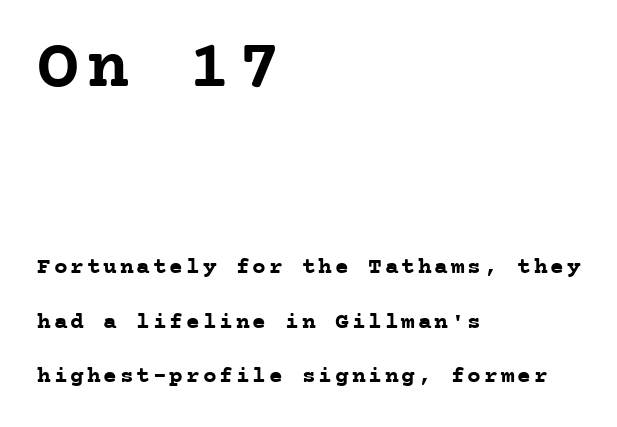
The image shows 70 px semibold serif type, upright, monospaced; set left-aligned, loose line spacing (2.35x), not underlined; the first (top) block is 3.04x larger; low stroke contrast and a medium x-height.
